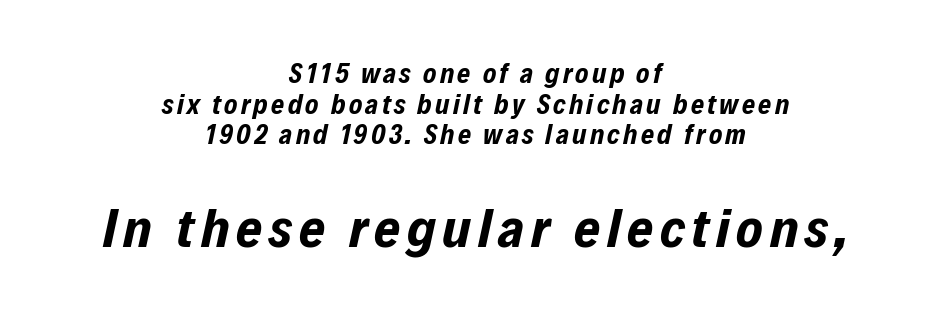
Q: Is the text bold? A: Yes.
Q: Is the text italic (slanted)? A: Yes, it leans right by about 12 degrees.
Q: Is the text underlined? A: No.
Q: How is the paragraph aligned? A: Centered.
Q: Is the spacing between lines tight, normal or loose? A: Tight.
Q: Which block of text is set in a larger size, the first (top) or the second (bottom)? A: The second (bottom) one.
Q: Width (condensed, normal, or wide)? A: Condensed.
Q: Stroke contrast? A: Low.
Q: x-height? A: Medium.
Q: Monospaced? A: No.
